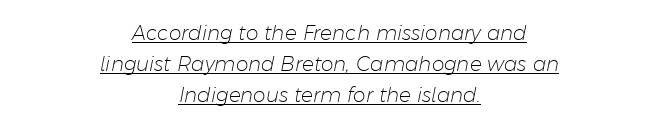
{"italic": "yes", "lean": "right", "slant_degrees": 11, "bold": "no", "underline": "yes", "align": "center", "line_spacing": "normal", "line_spacing_ratio": 1.56, "letter_spacing": "normal", "letter_spacing_em": 0.0, "glyph_px": 20}
